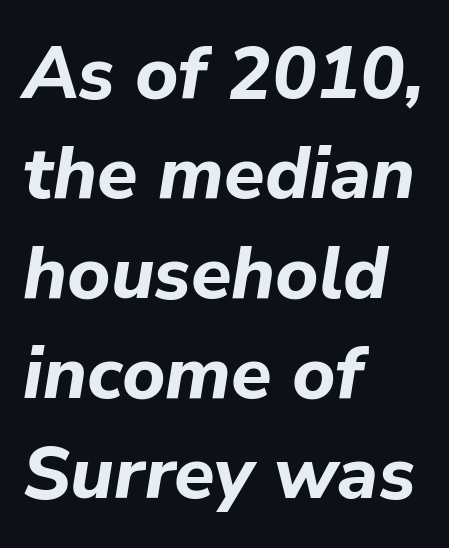
The image shows 74 px bold type, italic (leaning right); set left-aligned, normal line spacing (1.35x), normal letter spacing, not underlined; low stroke contrast and a medium x-height.
